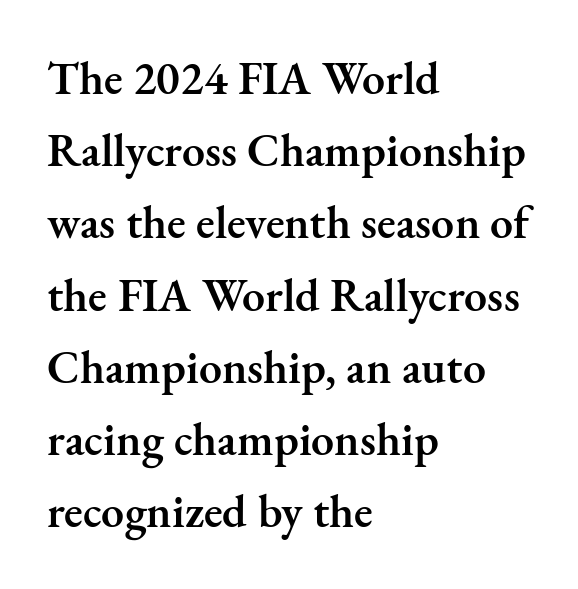
Q: Is the text bold? A: Semi-bold.
Q: Is the text italic (slanted)? A: No, it is upright.
Q: Is the typeface a serif or a sans-serif typeface? A: Serif.
Q: Is the text underlined? A: No.
Q: How is the paragraph aligned? A: Left-aligned.
Q: Is the spacing between letters normal or unusually wide? A: Normal.
Q: Is the spacing between lines tight, normal or loose? A: Normal.
Q: Width (condensed, normal, or wide)? A: Normal.
Q: Stroke contrast? A: Medium.
Q: x-height? A: Small.
Q: Monospaced? A: No.
